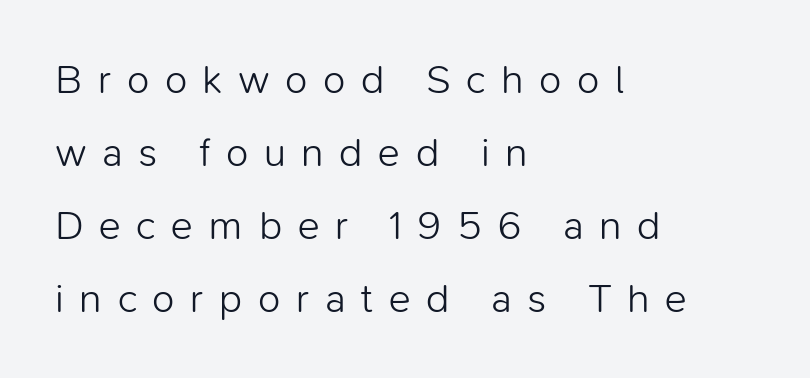
The image shows 41 px light sans-serif type, upright; set left-aligned, line spacing 1.78x, unusually wide letter spacing (+0.38 em), not underlined; low stroke contrast and a medium x-height.
